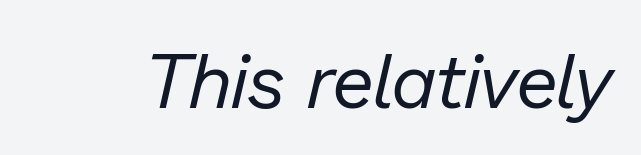
Q: Is the text bold? A: No.
Q: Is the text italic (slanted)? A: Yes, it leans right by about 13 degrees.
Q: Is the text underlined? A: No.
Q: Is the spacing between letters normal or unusually wide? A: Normal.
Q: Width (condensed, normal, or wide)? A: Normal.
Q: Stroke contrast? A: Low.
Q: x-height? A: Medium.
Q: Monospaced? A: No.
